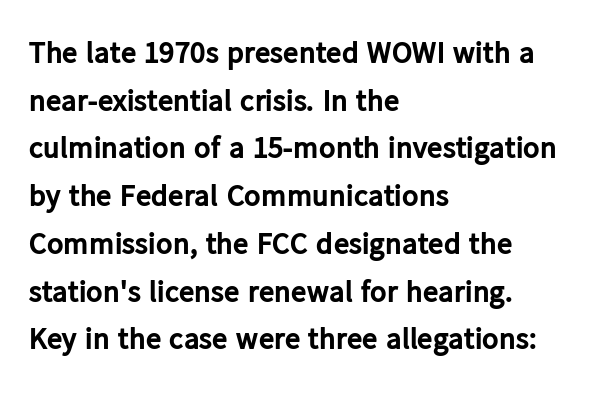
{"serif": "no", "italic": "no", "bold": "yes", "weight": "bold", "width": "normal", "stroke_contrast": "low", "x_height": "medium", "monospaced": "no", "underline": "no", "align": "left", "line_spacing": "normal", "line_spacing_ratio": 1.54, "letter_spacing": "normal", "letter_spacing_em": 0.0, "glyph_px": 31}
